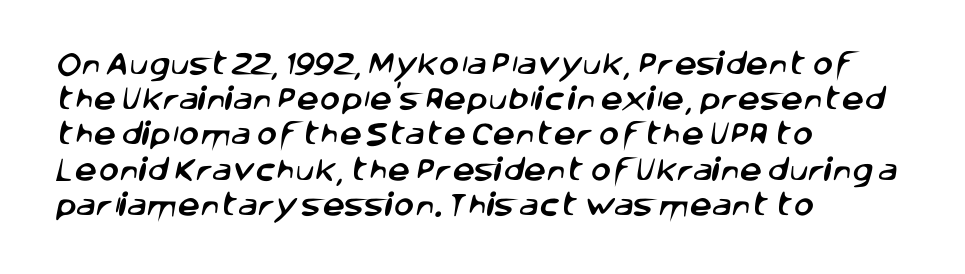
Q: Is the text underlined? A: No.
Q: How is the paragraph aligned? A: Left-aligned.
Q: Is the spacing between letters normal or unusually wide? A: Normal.
Q: Is the spacing between lines tight, normal or loose? A: Normal.
